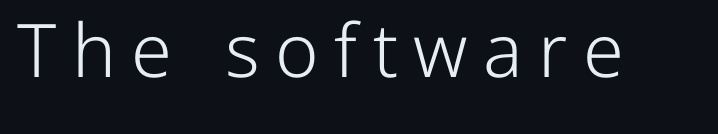
{"serif": "no", "italic": "no", "bold": "no", "weight": "light", "width": "normal", "stroke_contrast": "low", "x_height": "medium", "monospaced": "no", "underline": "no", "letter_spacing": "wide", "letter_spacing_em": 0.21, "glyph_px": 74}
